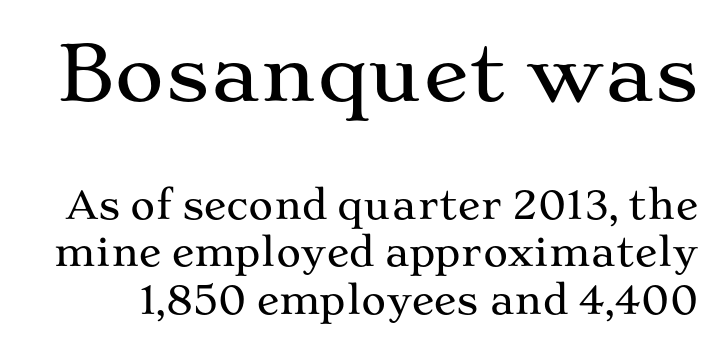
Q: Is the text italic (slanted)? A: No, it is upright.
Q: Is the typeface a serif or a sans-serif typeface? A: Serif.
Q: Is the text underlined? A: No.
Q: Is the spacing between letters normal or unusually wide? A: Normal.
Q: Is the spacing between lines tight, normal or loose? A: Normal.
Q: Which block of text is set in a larger size, the first (top) or the second (bottom)? A: The first (top) one.
Q: Width (condensed, normal, or wide)? A: Wide.
Q: Stroke contrast? A: Medium.
Q: x-height? A: Medium.
Q: Monospaced? A: No.
